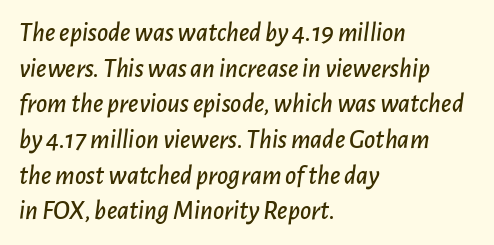
Look at the tracking — it's just the regular setting, nothing added. The lines in this sample share a left origin and differ only in where they stop. Does the leading feel generous? No, just average. Clear beneath every line of the passage.
